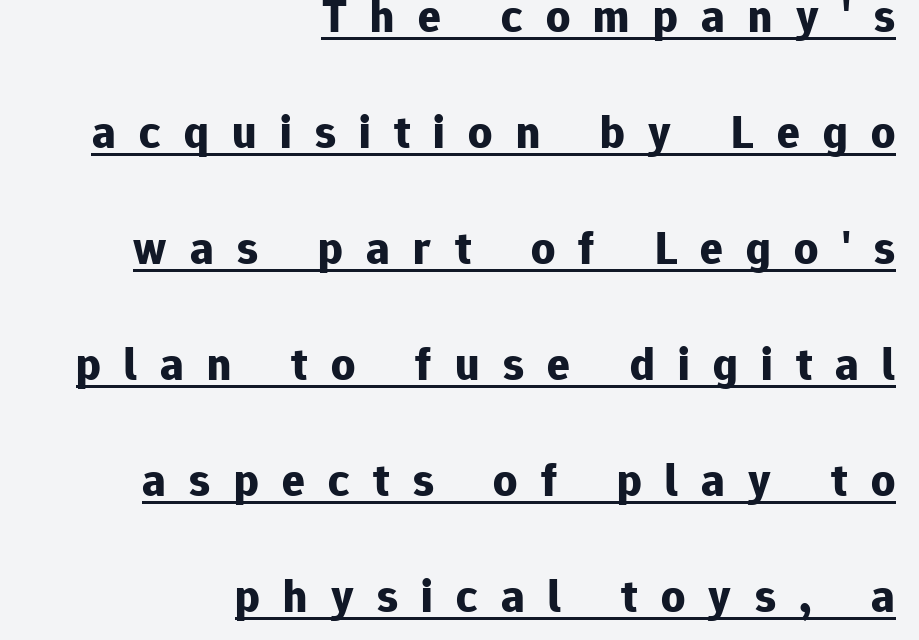
The image shows 47 px bold sans-serif type, upright; set right-aligned, loose line spacing (2.47x), unusually wide letter spacing (+0.5 em), underlined; low stroke contrast and a medium x-height.
